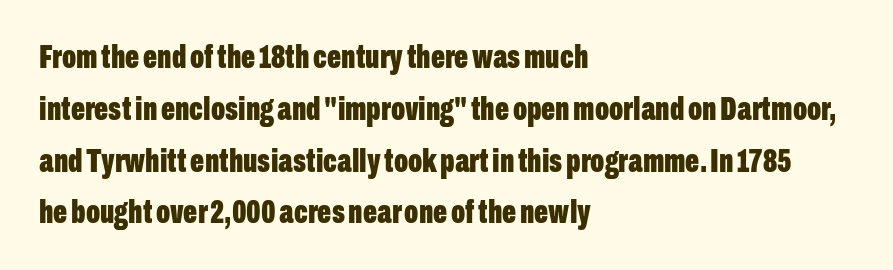
Q: Is the text bold? A: Yes.
Q: Is the text italic (slanted)? A: No, it is upright.
Q: Is the typeface a serif or a sans-serif typeface? A: Sans-serif.
Q: Is the text underlined? A: No.
Q: How is the paragraph aligned? A: Left-aligned.
Q: Is the spacing between letters normal or unusually wide? A: Normal.
Q: Is the spacing between lines tight, normal or loose? A: Normal.
Q: Width (condensed, normal, or wide)? A: Condensed.
Q: Stroke contrast? A: Low.
Q: x-height? A: Medium.
Q: Monospaced? A: No.
